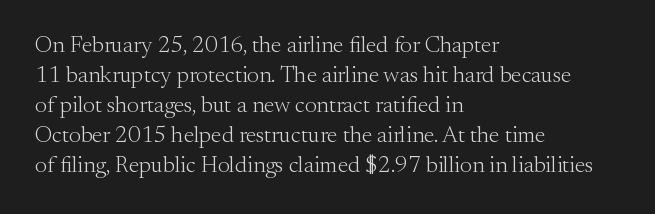
The image shows 23 px text type, upright; set left-aligned, normal line spacing (1.3x), normal letter spacing, not underlined.
